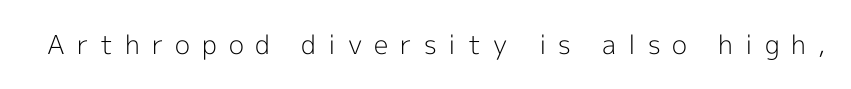
The image shows 26 px text type, upright; set unusually wide letter spacing (+0.46 em), not underlined.
